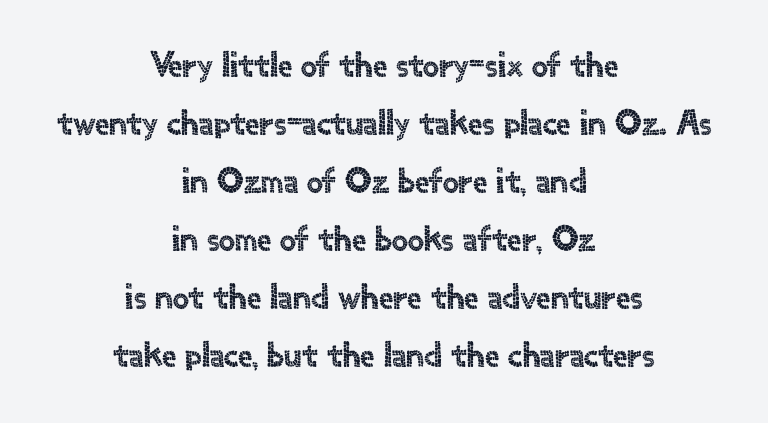
{"serif": "no", "italic": "no", "width": "normal", "x_height": "small", "monospaced": "no", "underline": "no", "align": "center", "line_spacing": "normal", "line_spacing_ratio": 1.61, "letter_spacing": "normal", "letter_spacing_em": 0.0, "glyph_px": 36}
